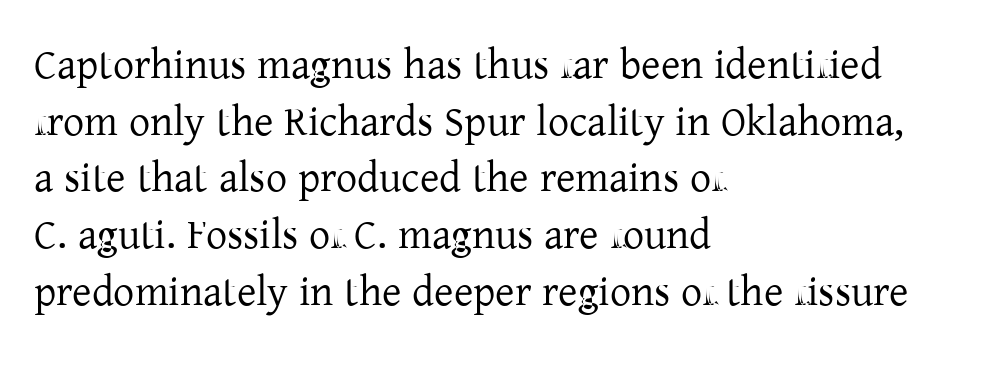
The image shows 42 px regular-weight serif type, upright; set left-aligned, normal line spacing (1.35x), normal letter spacing, not underlined; low stroke contrast and a medium x-height.
